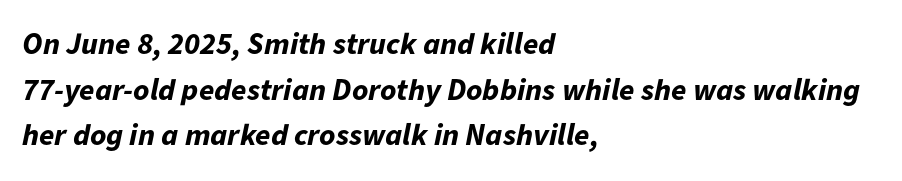
{"italic": "yes", "lean": "right", "slant_degrees": 11, "bold": "yes", "weight": "bold", "width": "normal", "stroke_contrast": "low", "x_height": "medium", "monospaced": "no", "underline": "no", "align": "left", "line_spacing": "normal", "line_spacing_ratio": 1.47, "letter_spacing": "normal", "letter_spacing_em": 0.0, "glyph_px": 31}
